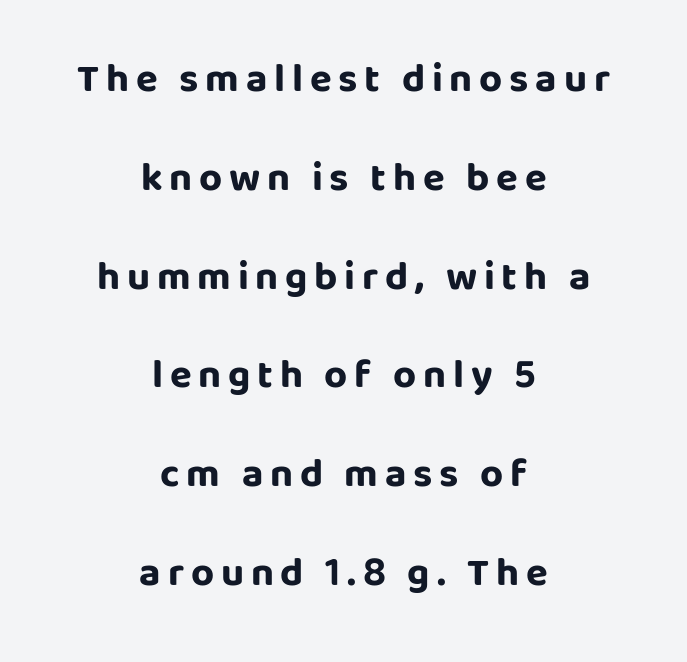
{"serif": "no", "italic": "no", "bold": "yes", "weight": "bold", "width": "normal", "stroke_contrast": "low", "x_height": "large", "monospaced": "no", "underline": "no", "align": "center", "line_spacing": "loose", "line_spacing_ratio": 2.47, "glyph_px": 40}
